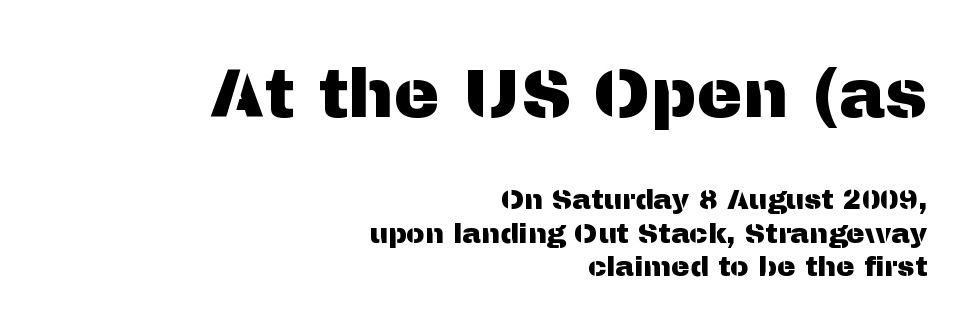
{"serif": "no", "italic": "no", "width": "normal", "stroke_contrast": "medium", "x_height": "medium", "monospaced": "no", "underline": "no", "align": "right", "line_spacing_ratio": 1.19, "letter_spacing": "normal", "letter_spacing_em": 0.0, "larger_block": "first", "size_ratio": 2.46, "glyph_px": 69}
